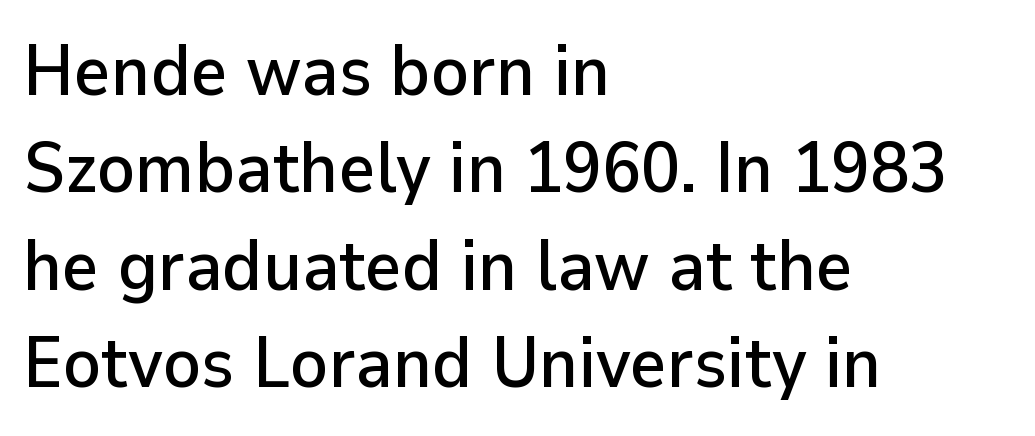
The foot of each line stays bare and open. Stroke terminals: plain, sans-serif. This sample uses an upright cut, with every glyph sitting square on the baseline. The gaps between neighbouring characters are ordinary and unremarkable. Character widths vary here, with narrow letters taking less room than wide ones. If you drew a ruler down the left edge, every line would touch it.
